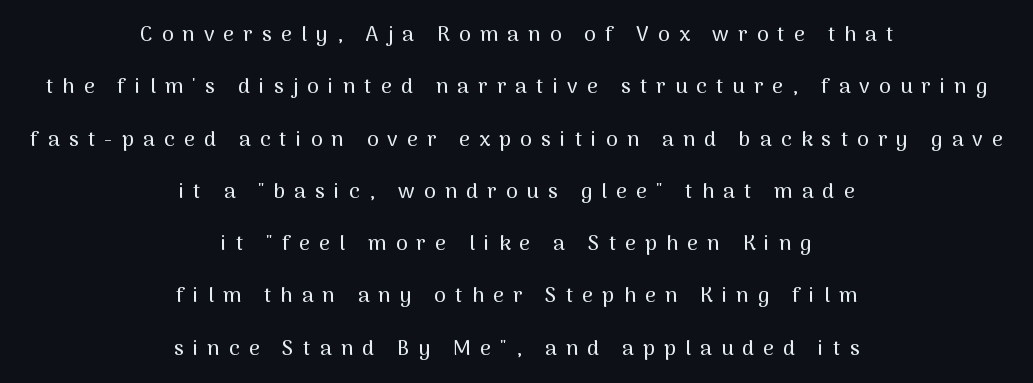
{"italic": "no", "underline": "no", "align": "center", "line_spacing": "loose", "line_spacing_ratio": 2.49, "letter_spacing": "wide", "letter_spacing_em": 0.44, "glyph_px": 21}
